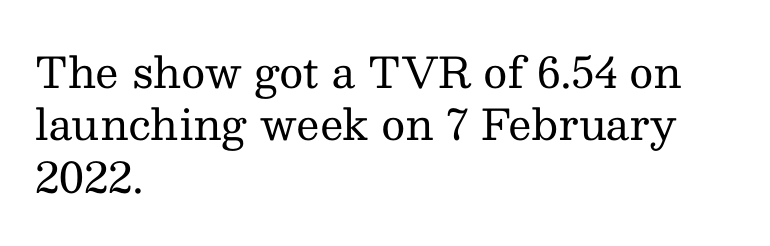
Q: Is the text bold? A: No.
Q: Is the text italic (slanted)? A: No, it is upright.
Q: Is the typeface a serif or a sans-serif typeface? A: Serif.
Q: Is the text underlined? A: No.
Q: How is the paragraph aligned? A: Left-aligned.
Q: Is the spacing between letters normal or unusually wide? A: Normal.
Q: Is the spacing between lines tight, normal or loose? A: Normal.
Q: Width (condensed, normal, or wide)? A: Normal.
Q: Stroke contrast? A: Medium.
Q: x-height? A: Medium.
Q: Monospaced? A: No.
